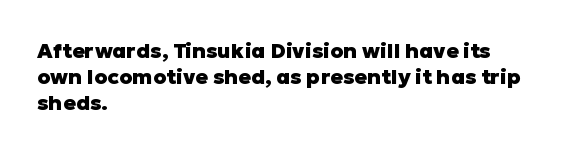
The image shows 21 px bold type, upright; set left-aligned, normal line spacing (1.25x), normal letter spacing, not underlined.
